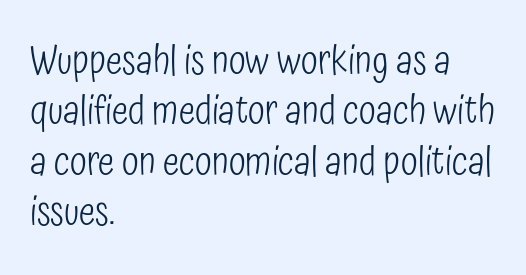
The image shows 39 px light, condensed sans-serif type, upright; set left-aligned, normal line spacing (1.29x), normal letter spacing, not underlined; low stroke contrast and a medium x-height.
